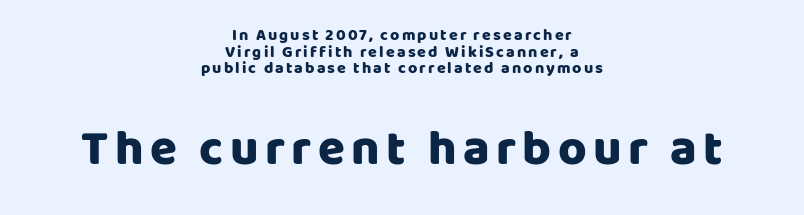
Underlining? Definitely not there. One-word summary of the alignment: center. These lines are rendered in a variable-pitch font. Which chunk is bigger? The second one — the bottom block dwarfs the top. Notice how the stems are strictly vertical — no italics here.
